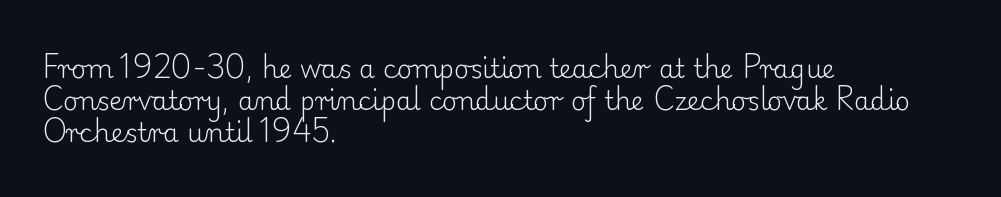
No letter is thick-stroked: the sample isn't bold. The lettering stays uniformly vertical, giving the passage a roman look. This sample uses plain, unmodified letter spacing. These lines stack with their left ends in a neat column. The gap between lines stays unmarked.
